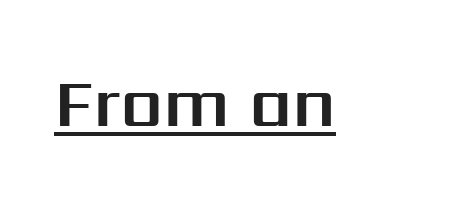
{"serif": "no", "italic": "no", "width": "normal", "stroke_contrast": "medium", "x_height": "medium", "monospaced": "no", "underline": "yes", "letter_spacing": "normal", "letter_spacing_em": 0.0, "glyph_px": 68}
